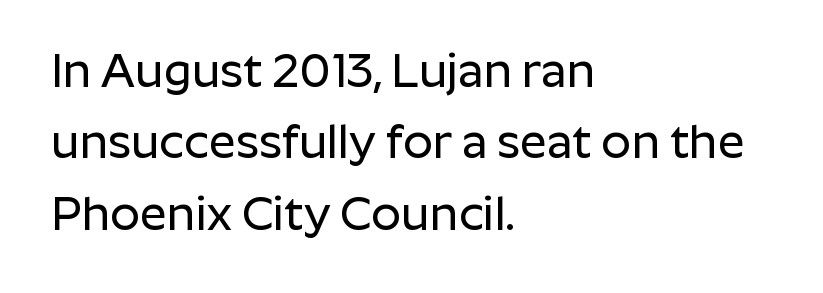
{"serif": "no", "italic": "no", "width": "normal", "stroke_contrast": "low", "x_height": "medium", "monospaced": "no", "underline": "no", "align": "left", "line_spacing": "normal", "line_spacing_ratio": 1.52, "letter_spacing": "normal", "letter_spacing_em": 0.0, "glyph_px": 47}
